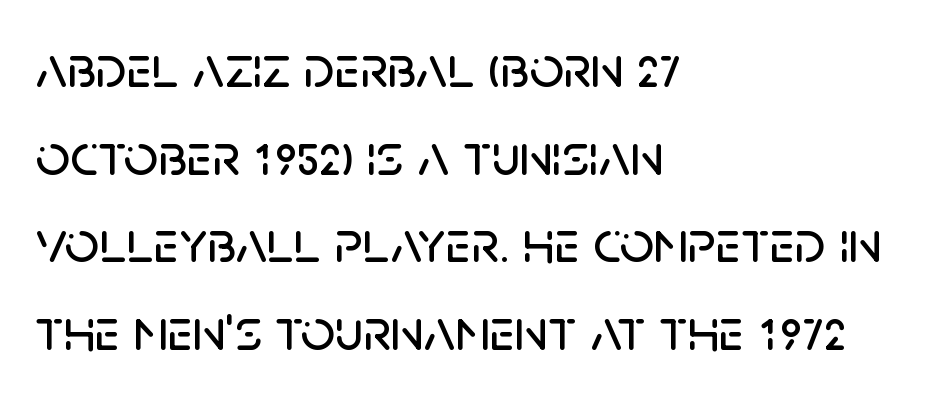
Q: Is the text italic (slanted)? A: No, it is upright.
Q: Is the typeface a serif or a sans-serif typeface? A: Sans-serif.
Q: Is the text underlined? A: No.
Q: How is the paragraph aligned? A: Left-aligned.
Q: Is the spacing between letters normal or unusually wide? A: Normal.
Q: Is the spacing between lines tight, normal or loose? A: Normal.
Q: Width (condensed, normal, or wide)? A: Normal.
Q: Stroke contrast? A: Low.
Q: x-height? A: Large.
Q: Monospaced? A: No.
